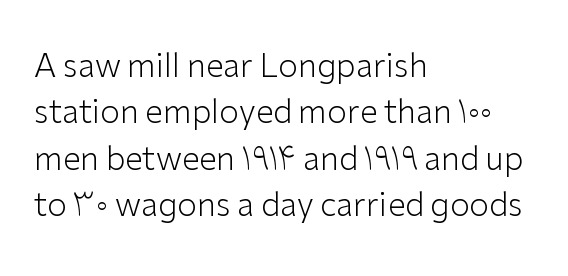
Vertical spacing — default. Each word holds together tightly as a unit, with standard inter-letter gaps. These lines are rendered in a variable-pitch font. Which margin do the lines hug? The left one — the right edge is uneven. Ink coverage per letter is moderate at most.
